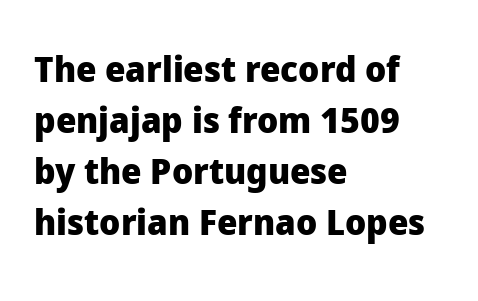
Q: Is the text bold? A: Yes.
Q: Is the text italic (slanted)? A: No, it is upright.
Q: Is the typeface a serif or a sans-serif typeface? A: Sans-serif.
Q: Is the text underlined? A: No.
Q: How is the paragraph aligned? A: Left-aligned.
Q: Is the spacing between letters normal or unusually wide? A: Normal.
Q: Is the spacing between lines tight, normal or loose? A: Normal.
Q: Width (condensed, normal, or wide)? A: Normal.
Q: Stroke contrast? A: Low.
Q: x-height? A: Medium.
Q: Monospaced? A: No.
